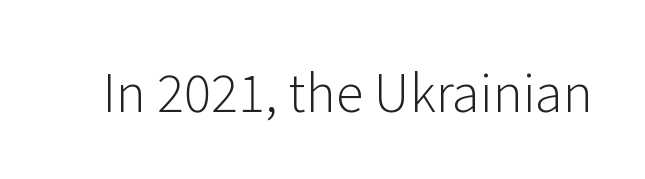
Q: Is the text bold? A: No.
Q: Is the text italic (slanted)? A: No, it is upright.
Q: Is the typeface a serif or a sans-serif typeface? A: Sans-serif.
Q: Is the text underlined? A: No.
Q: Is the spacing between letters normal or unusually wide? A: Normal.
Q: Width (condensed, normal, or wide)? A: Normal.
Q: Stroke contrast? A: Low.
Q: x-height? A: Medium.
Q: Monospaced? A: No.
